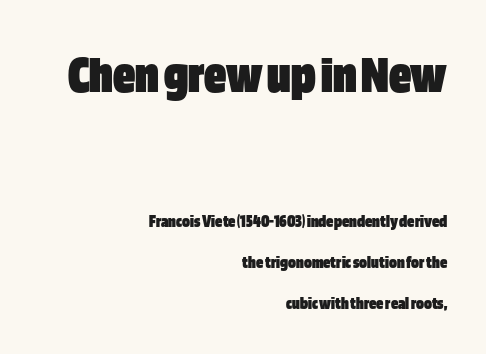
The image shows 55 px heavy, condensed sans-serif type, upright; set right-aligned, loose line spacing (2.29x), normal letter spacing, not underlined; the first (top) block is 3.06x larger; low stroke contrast and a large x-height.
